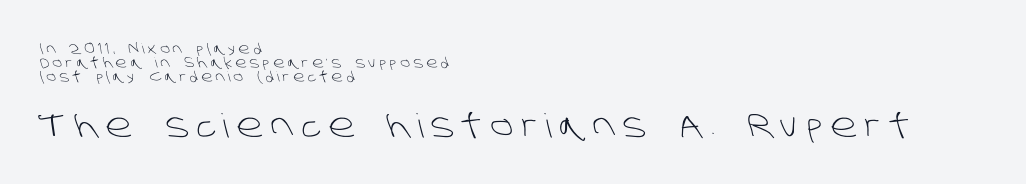
The image shows 33 px light sans-serif type; set left-aligned, tight line spacing (0.99x), unusually wide letter spacing (+0.24 em), not underlined; the second (bottom) block is 2.36x larger; low stroke contrast and a large x-height.
